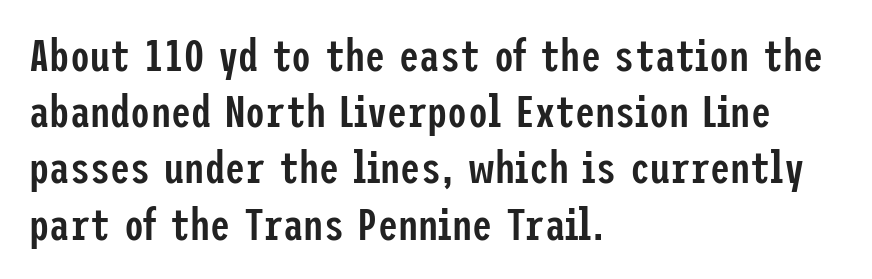
Rows of type keep a routine distance in the vertical direction. Teacher's note: observe the even left margin — that is flush-left alignment. Letter spacing: default. The space directly below the letters is spotless. Posture: straight, roman, zero tilt. The letters are semibold — heavier than regular but short of a full bold.
